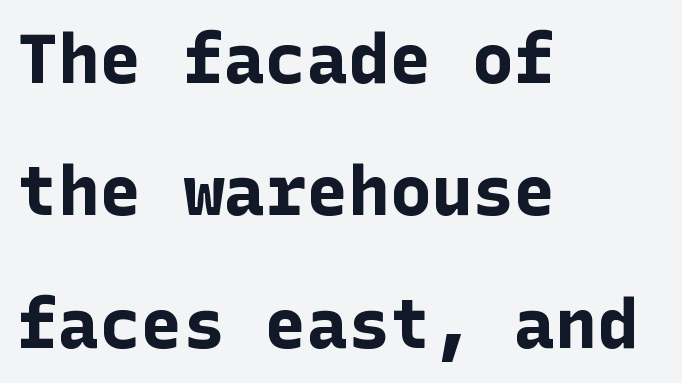
Q: Is the text bold? A: Yes.
Q: Is the text italic (slanted)? A: No, it is upright.
Q: Is the typeface a serif or a sans-serif typeface? A: Sans-serif.
Q: Is the text underlined? A: No.
Q: How is the paragraph aligned? A: Left-aligned.
Q: Is the spacing between letters normal or unusually wide? A: Normal.
Q: Is the spacing between lines tight, normal or loose? A: Loose.
Q: Width (condensed, normal, or wide)? A: Normal.
Q: Stroke contrast? A: Low.
Q: x-height? A: Medium.
